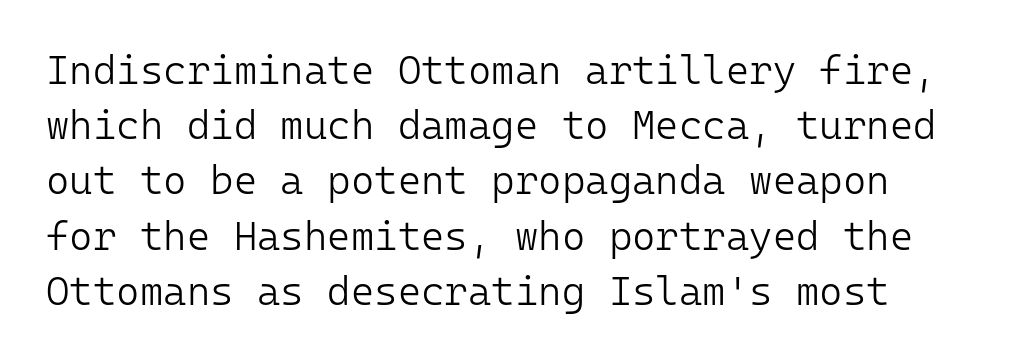
Heaviness? Minimal to ordinary, like unemphasized prose. These lines were composed using upright roman letters. The passage shown is not underscored anywhere. A typesetter would call this monospace, since all characters share one set width.
